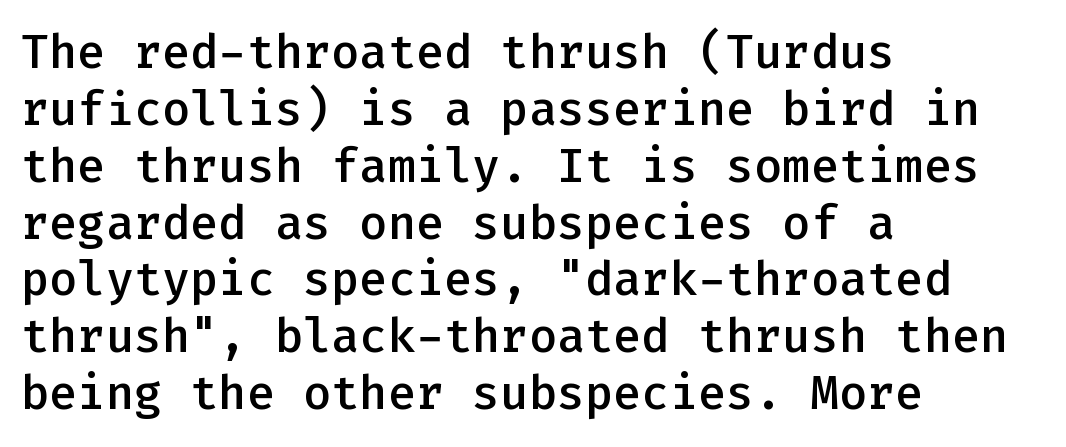
{"serif": "no", "italic": "no", "bold": "semi", "weight": "semibold", "width": "normal", "stroke_contrast": "low", "x_height": "medium", "monospaced": "yes", "underline": "no", "align": "left", "line_spacing_ratio": 1.21, "letter_spacing": "normal", "letter_spacing_em": 0.0, "glyph_px": 47}
